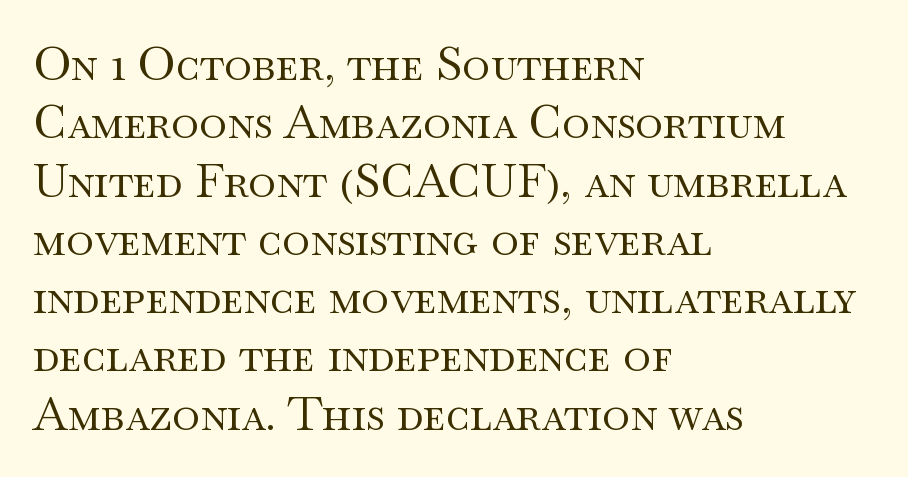
The image shows 47 px regular-weight, wide serif type, upright; set left-aligned, line spacing 1.24x, normal letter spacing, not underlined; medium stroke contrast and a small x-height.
